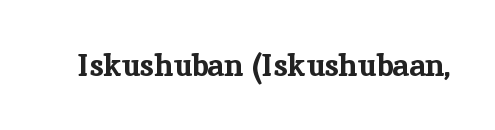
The face used here is proportionally spaced, like ordinary book or web type. Designer's note — italics off, roman on. A typesetter would call this zero additional tracking. Thick stems and heavy bowls — unmistakably bold. Stroke terminals: seriffed. Descenders are the only things crossing below the line.
